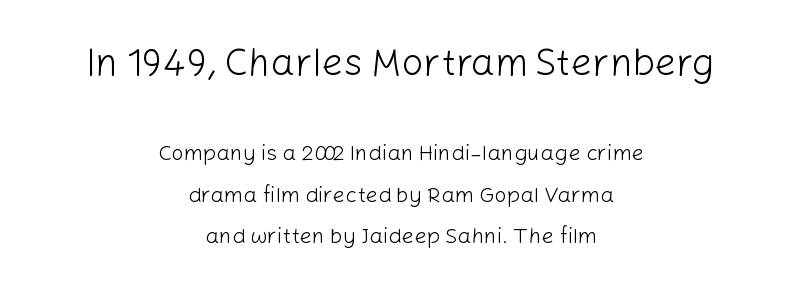
Each word holds together tightly as a unit, with standard inter-letter gaps. Stems and bowls with no extra thickness — not bold. Examine the stroke ends and you'll find no serifs. You can tell it's not italic because the verticals are truly vertical. Underlining? Definitely not there. The letters advance in unequal steps, a hallmark of proportional type.
